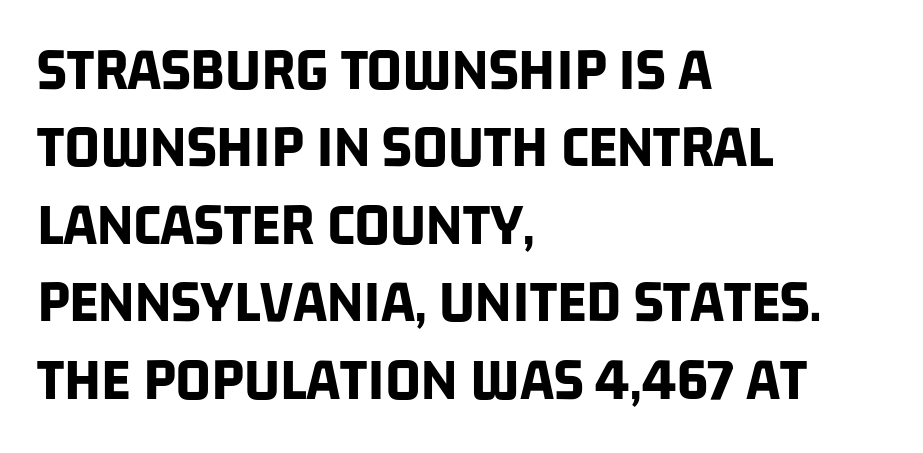
The image shows 62 px bold, condensed sans-serif type; set left-aligned, normal line spacing (1.25x), normal letter spacing, not underlined; low stroke contrast and a large x-height.
